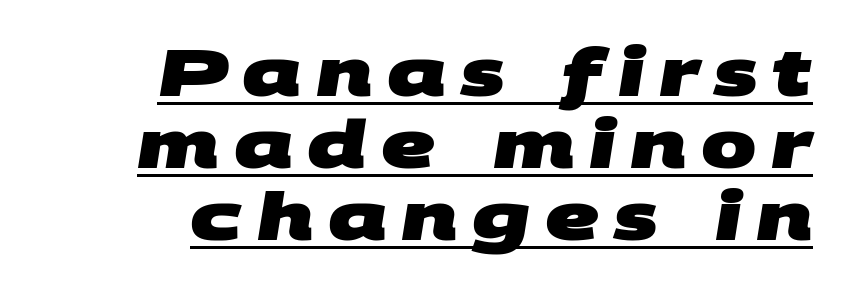
{"serif": "no", "bold": "yes", "weight": "heavy", "width": "wide", "stroke_contrast": "medium", "x_height": "large", "monospaced": "no", "underline": "yes", "align": "right", "line_spacing": "tight", "line_spacing_ratio": 1.09, "letter_spacing": "wide", "letter_spacing_em": 0.22, "glyph_px": 66}
